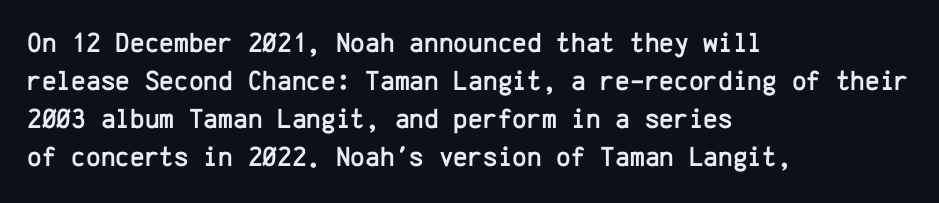
The image shows 28 px sans-serif type, upright, monospaced; set left-aligned, normal line spacing (1.36x), normal letter spacing, not underlined; low stroke contrast and a medium x-height.
